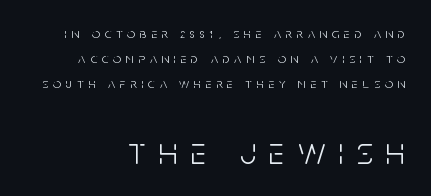
Words float on clear page, feet unadorned. Bigger letters appear in the bottom chunk; the top chunk is reduced. Quick note: not italic, upright. Examine the stroke ends and you'll find no serifs. Horizontal alignment here is rightward, an uncommon choice for prose.
